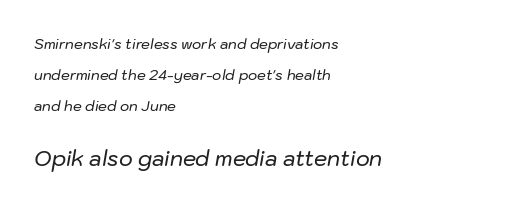
The image shows 21 px text type, italic (leaning right); set left-aligned, loose line spacing (2.23x), normal letter spacing, not underlined; the second (bottom) block is 1.5x larger.
